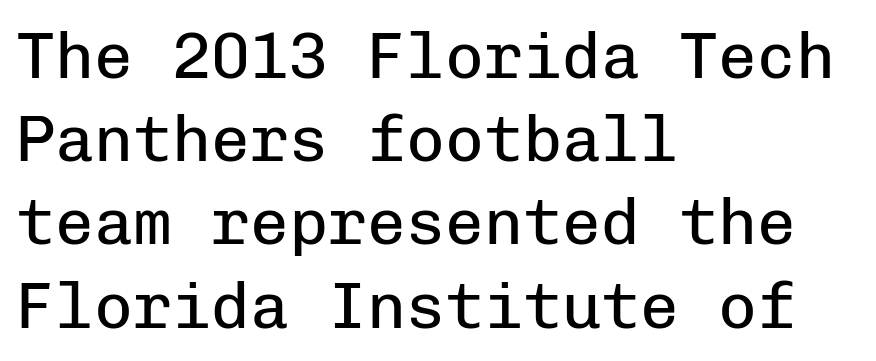
The image shows 65 px regular-weight sans-serif type, upright, monospaced; set left-aligned, normal line spacing (1.28x), normal letter spacing, not underlined; low stroke contrast and a medium x-height.
